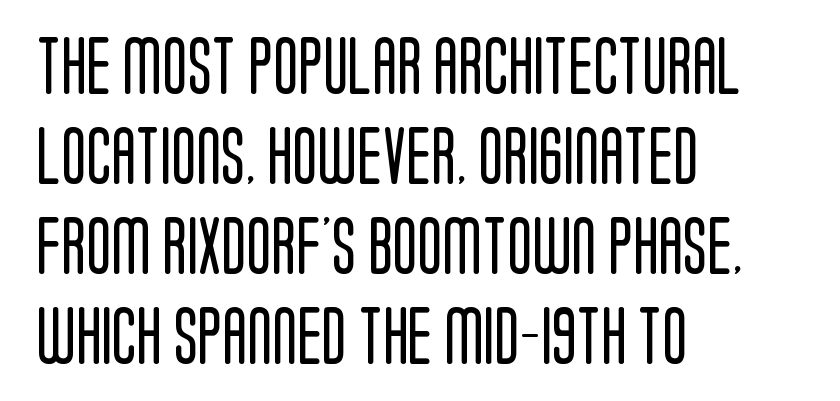
The image shows 58 px regular-weight, condensed sans-serif type, upright; set left-aligned, normal line spacing (1.55x), normal letter spacing, not underlined; low stroke contrast and a large x-height.
